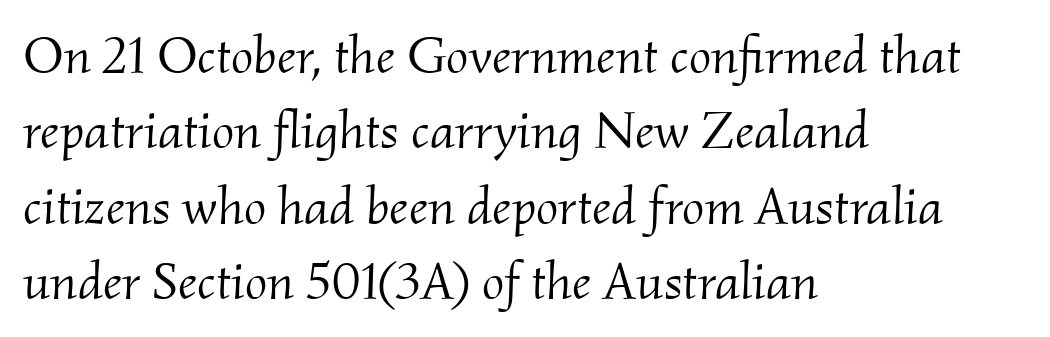
{"serif": "yes", "italic": "yes", "lean": "right", "slant_degrees": 2, "bold": "no", "weight": "light", "width": "normal", "stroke_contrast": "medium", "x_height": "small", "monospaced": "no", "underline": "no", "align": "left", "line_spacing": "normal", "line_spacing_ratio": 1.42, "letter_spacing": "normal", "letter_spacing_em": 0.0, "glyph_px": 53}
